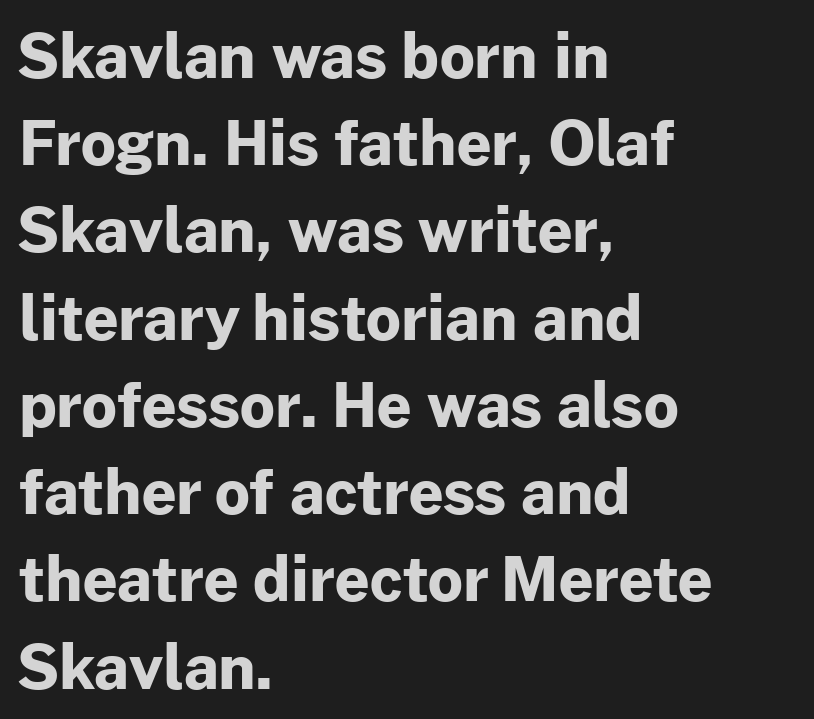
{"serif": "no", "italic": "no", "bold": "yes", "weight": "bold", "width": "normal", "stroke_contrast": "low", "x_height": "medium", "monospaced": "no", "underline": "no", "align": "left", "line_spacing": "normal", "line_spacing_ratio": 1.43, "letter_spacing": "normal", "letter_spacing_em": 0.0, "glyph_px": 61}
